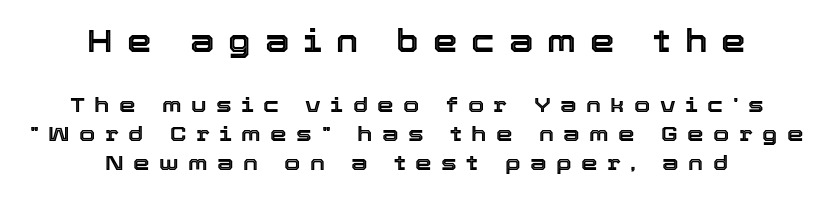
{"italic": "no", "width": "normal", "x_height": "medium", "monospaced": "no", "underline": "no", "align": "center", "line_spacing": "normal", "line_spacing_ratio": 1.38, "letter_spacing": "wide", "letter_spacing_em": 0.45, "larger_block": "first", "size_ratio": 1.48, "glyph_px": 31}
